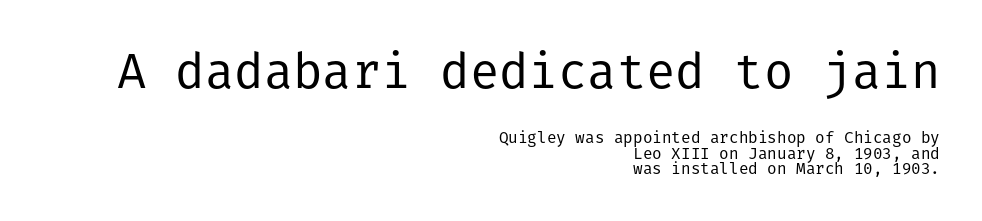
The image shows 49 px regular-weight sans-serif type, upright; set right-aligned, tight line spacing (0.96x), normal letter spacing, not underlined; the first (top) block is 3.06x larger; low stroke contrast and a medium x-height.
